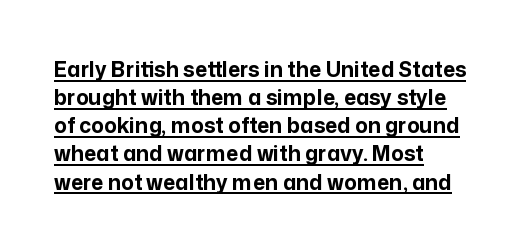
Q: Is the text bold? A: Yes.
Q: Is the text italic (slanted)? A: No, it is upright.
Q: Is the text underlined? A: Yes.
Q: How is the paragraph aligned? A: Left-aligned.
Q: Is the spacing between letters normal or unusually wide? A: Normal.
Q: Is the spacing between lines tight, normal or loose? A: Normal.
